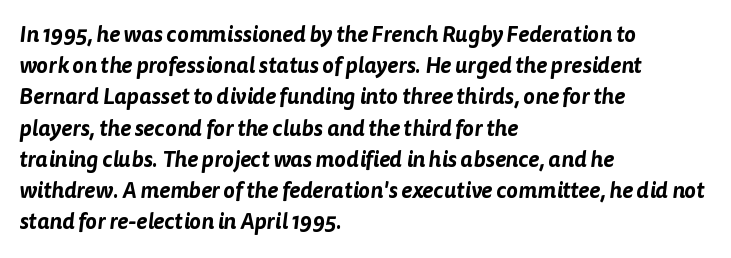
Check the space under the baseline: it is left empty. The rag falls on the right side of this text block. The passage shown has conventional tracking throughout. Each new line begins a customary step beneath the previous one.
